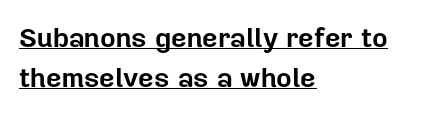
Leftover space on each line is placed entirely after the last word. Ordinary non-slanted type is in use. Each new line begins a customary step beneath the previous one. A continuous stroke trails under the words, as in a hyperlink. Students, this is bold: see how much ink each stroke carries. How are the letters spaced? Ordinarily, with no added tracking.
